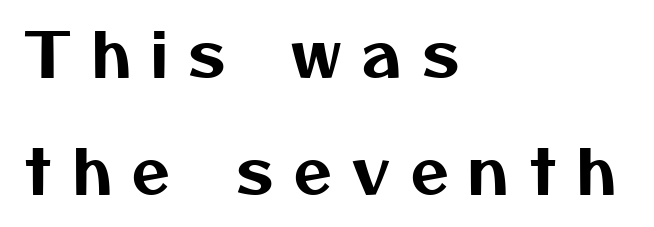
The specimen omits any rule beneath the text block's lines. The type is letterspaced generously, with wide tracking. Is there much room between lines? Yes — plenty of vertical air separates them. The rendering uses natural spacing where letterforms have individual widths.
